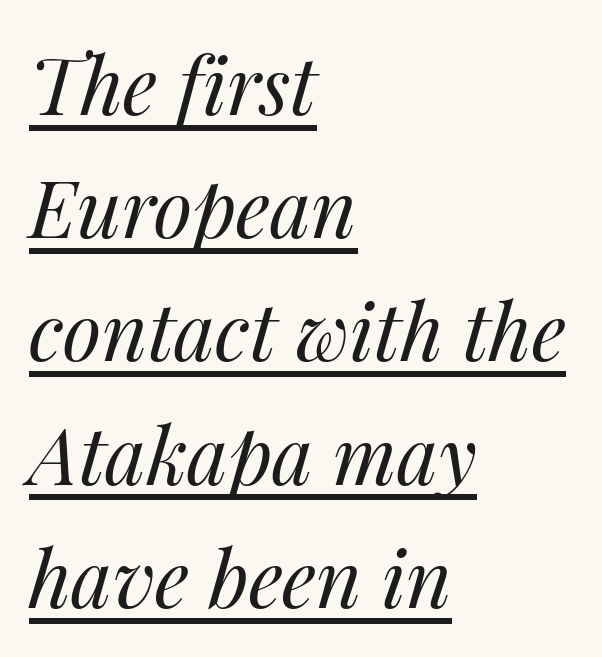
{"italic": "yes", "lean": "right", "slant_degrees": 14, "bold": "no", "weight": "regular", "width": "normal", "stroke_contrast": "medium", "x_height": "medium", "monospaced": "no", "underline": "yes", "align": "left", "line_spacing": "normal", "line_spacing_ratio": 1.56, "letter_spacing": "normal", "letter_spacing_em": 0.0, "glyph_px": 79}
